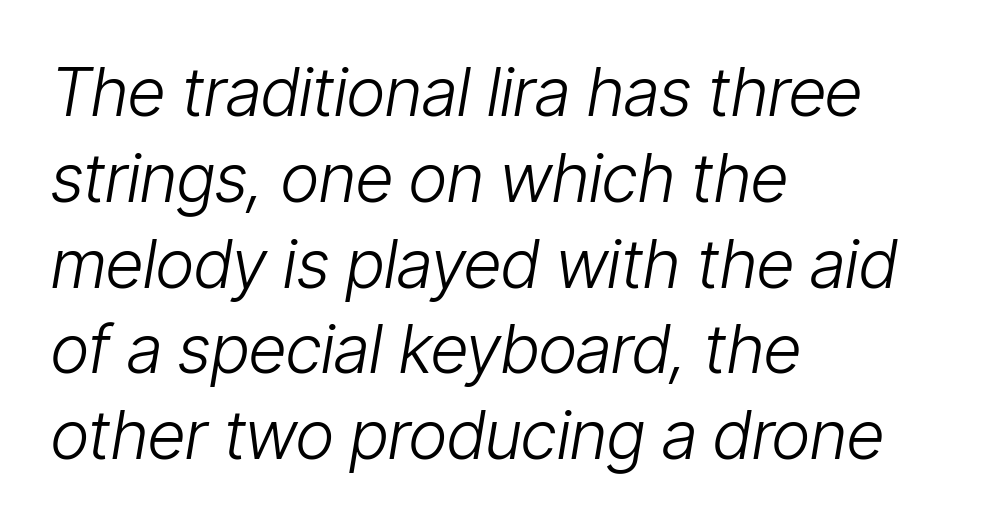
{"italic": "yes", "lean": "right", "slant_degrees": 9, "bold": "no", "weight": "light", "width": "condensed", "stroke_contrast": "low", "x_height": "medium", "monospaced": "no", "underline": "no", "align": "left", "line_spacing": "normal", "line_spacing_ratio": 1.28, "letter_spacing": "normal", "letter_spacing_em": 0.0, "glyph_px": 67}
